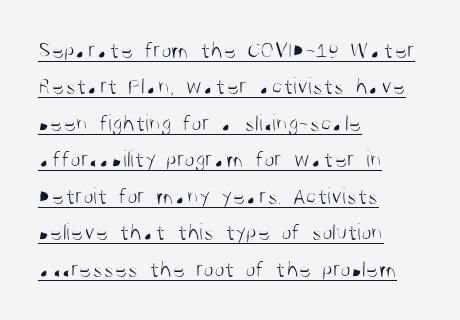
Is the stroke heavy? The answer is a plain regular-or-lighter. If you drew a line through each stem, it would be perfectly vertical. Vertical spacing — default. A classic flush-left, rag-right setting is used for this passage.
